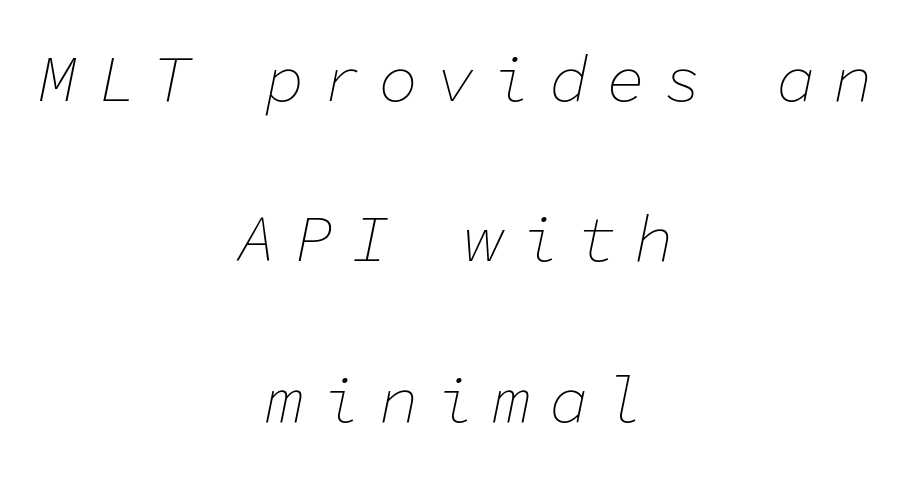
{"italic": "yes", "lean": "right", "slant_degrees": 11, "bold": "no", "weight": "thin", "width": "normal", "stroke_contrast": "low", "x_height": "medium", "monospaced": "yes", "underline": "no", "align": "center", "line_spacing": "loose", "line_spacing_ratio": 2.43, "letter_spacing": "wide", "letter_spacing_em": 0.26, "glyph_px": 66}
